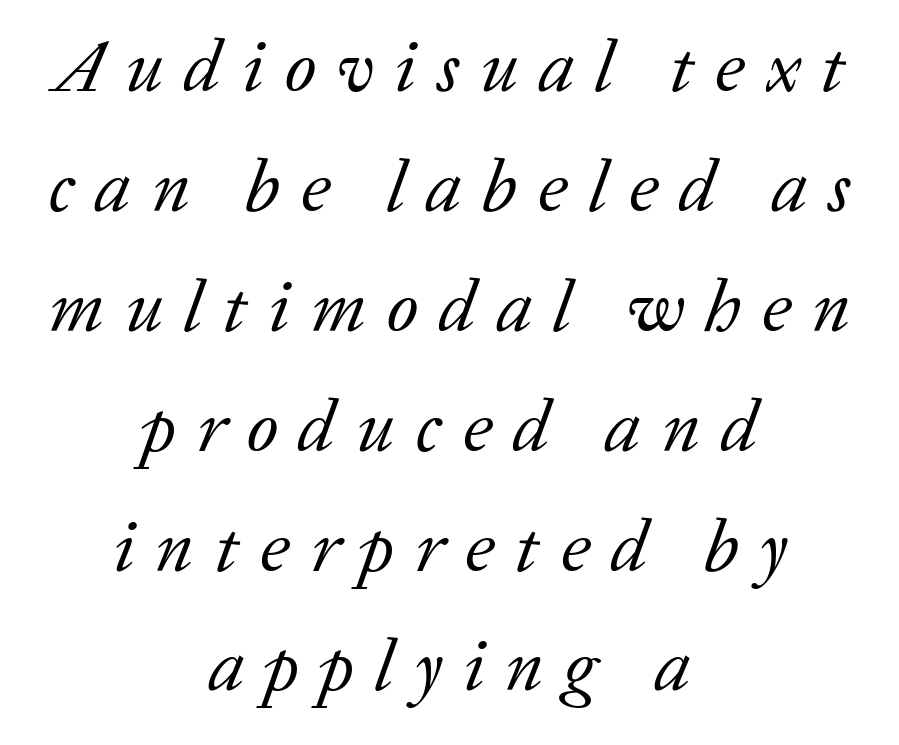
{"serif": "yes", "italic": "yes", "lean": "right", "slant_degrees": 20, "bold": "no", "weight": "regular", "width": "normal", "stroke_contrast": "low", "x_height": "medium", "monospaced": "no", "underline": "no", "align": "center", "line_spacing": "normal", "line_spacing_ratio": 1.62, "letter_spacing": "wide", "letter_spacing_em": 0.28, "glyph_px": 74}
